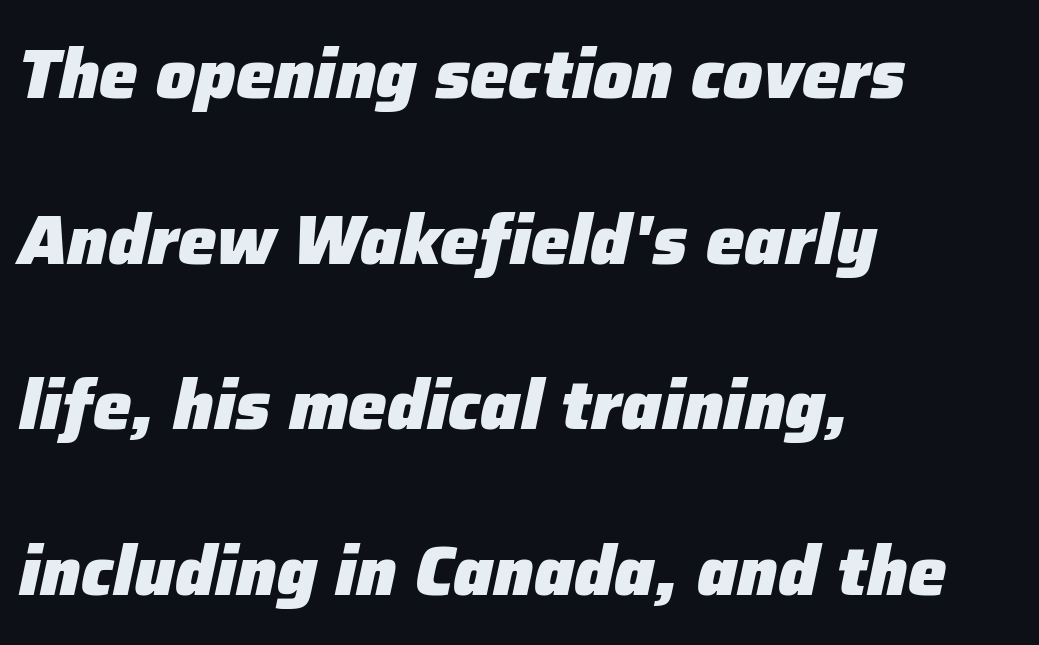
The letters advance in unequal steps, a hallmark of proportional type. No word sits above an underline. You could call the tracking neutral — neither tight nor loose. A classic flush-left, rag-right setting is used for this passage. Weight: bold.
